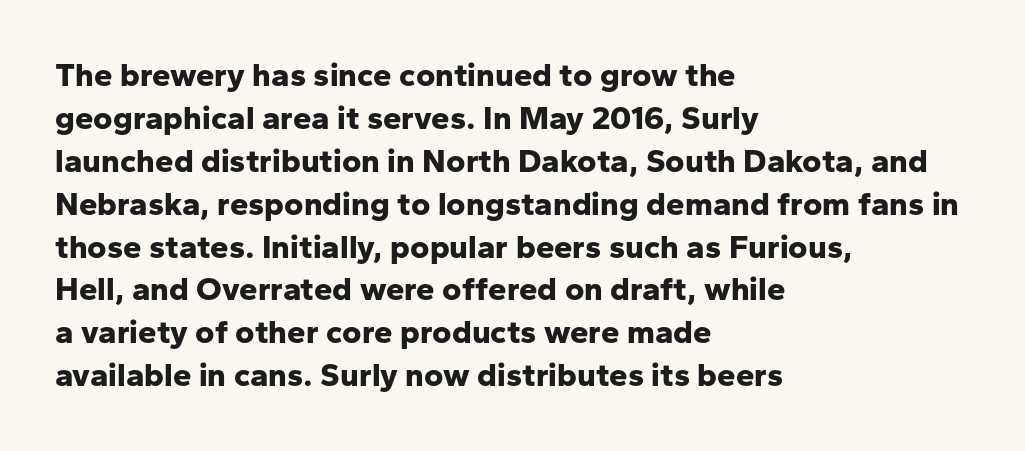
Q: Is the text bold? A: Yes.
Q: Is the text italic (slanted)? A: No, it is upright.
Q: Is the typeface a serif or a sans-serif typeface? A: Sans-serif.
Q: Is the text underlined? A: No.
Q: How is the paragraph aligned? A: Left-aligned.
Q: Is the spacing between letters normal or unusually wide? A: Normal.
Q: Is the spacing between lines tight, normal or loose? A: Normal.
Q: Width (condensed, normal, or wide)? A: Normal.
Q: Stroke contrast? A: Low.
Q: x-height? A: Medium.
Q: Monospaced? A: No.
